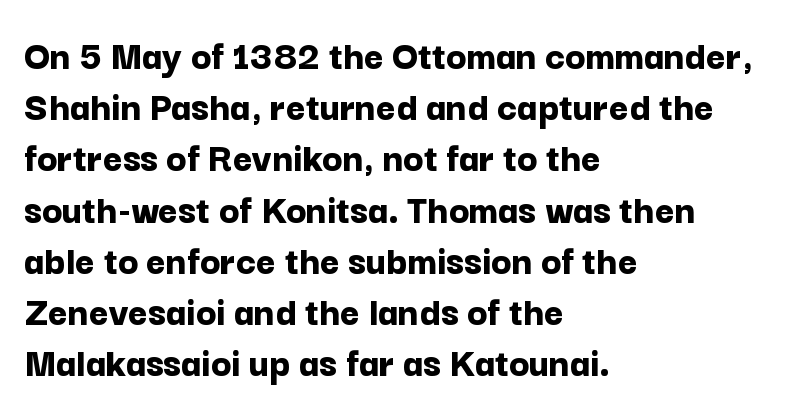
The passage is arranged the way most books set body copy — flush left. Nobody drew a line under any word here. Summary of weight: heavy, a full bold. Typographically, this falls in the sans-serif category. Italic? Not at all — the glyphs are vertical.
